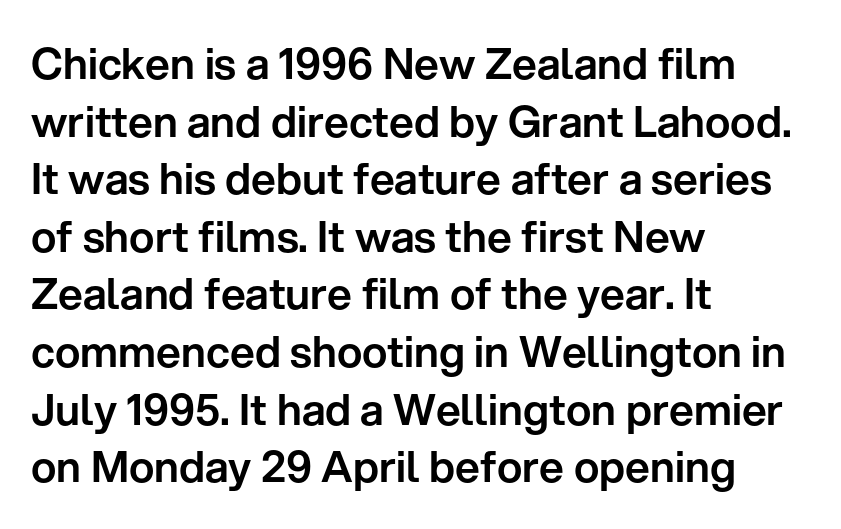
Compared with a centered layout, this one pins lines to the left instead. Examine the stroke ends and you'll find no serifs. Summary of vertical rhythm: regular, with standard interline spacing. Letters rest on an invisible, unmarked baseline. Italic: no, the glyphs are upright roman.
